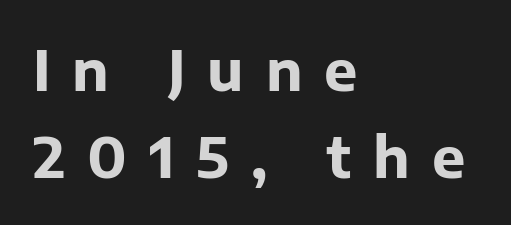
The image shows 56 px bold sans-serif type, upright; set left-aligned, normal line spacing (1.56x), unusually wide letter spacing (+0.39 em), not underlined; low stroke contrast and a medium x-height.
